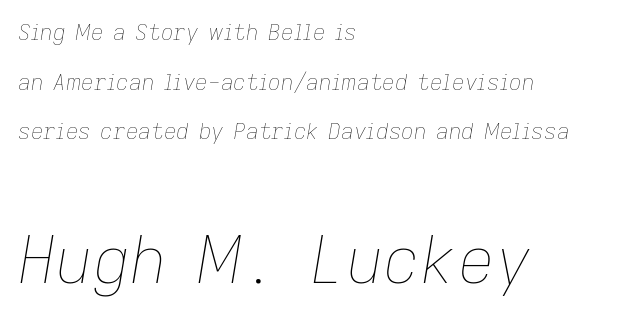
The image shows 65 px thin type, italic (leaning right); set left-aligned, loose line spacing (2.26x), normal letter spacing, not underlined; the second (bottom) block is 2.95x larger; low stroke contrast and a medium x-height.
